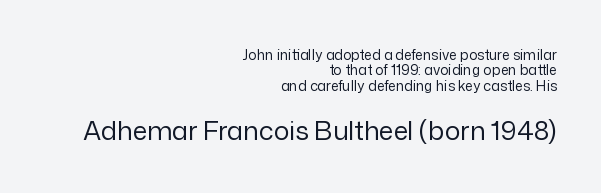
{"italic": "no", "bold": "no", "underline": "no", "align": "right", "line_spacing": "tight", "line_spacing_ratio": 1.09, "letter_spacing": "normal", "letter_spacing_em": 0.0, "larger_block": "second", "size_ratio": 1.86, "glyph_px": 26}
